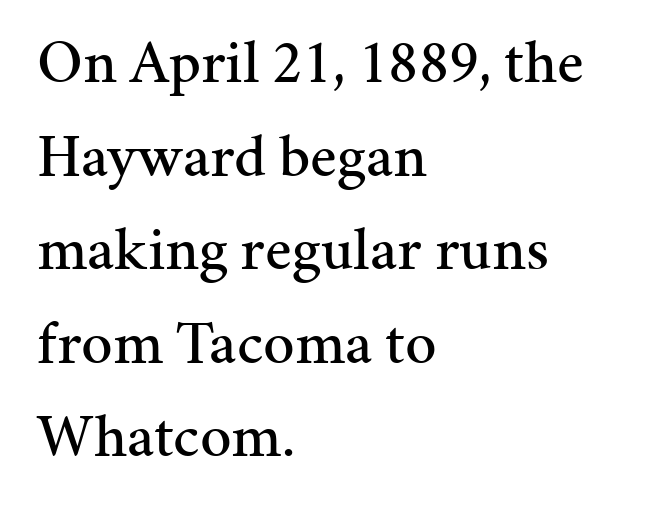
The image shows 62 px serif type, upright; set left-aligned, normal line spacing (1.51x), normal letter spacing, not underlined; medium stroke contrast and a medium x-height.
